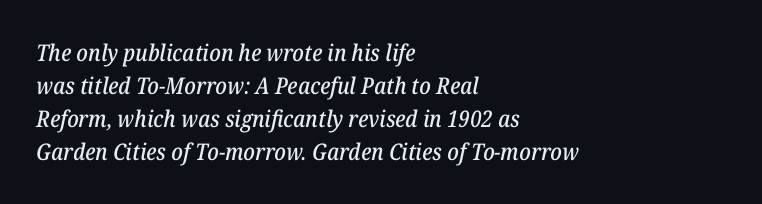
Q: Is the text italic (slanted)? A: Yes, it leans right by about 12 degrees.
Q: Is the text underlined? A: No.
Q: How is the paragraph aligned? A: Left-aligned.
Q: Is the spacing between letters normal or unusually wide? A: Normal.
Q: Is the spacing between lines tight, normal or loose? A: Normal.
